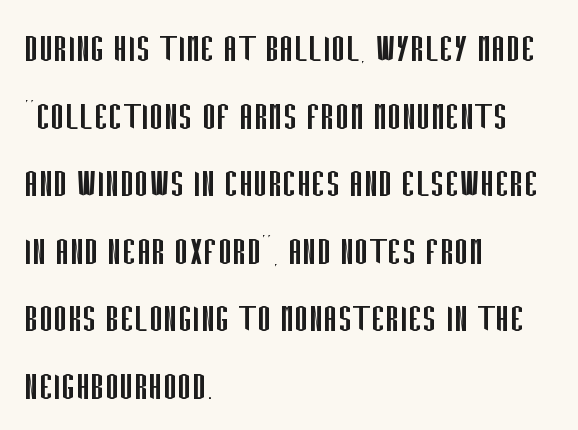
A typesetter would call this leading conventional body-copy spacing. The type sits square on the baseline with zero lean. Here the glyphs are tracked normally, forming tight word shapes. The area under the type is left untouched. Note the varied advance widths — an 'i' is clearly narrower than an 'm'.
